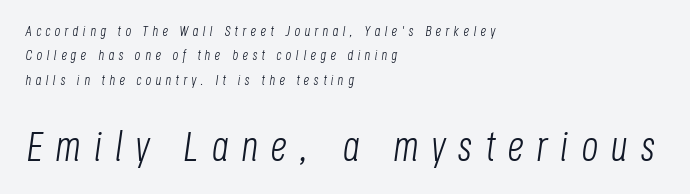
The image shows 41 px light, condensed type, italic (leaning right); set left-aligned, line spacing 1.74x, unusually wide letter spacing (+0.31 em), not underlined; the second (bottom) block is 2.93x larger; low stroke contrast and a large x-height.
